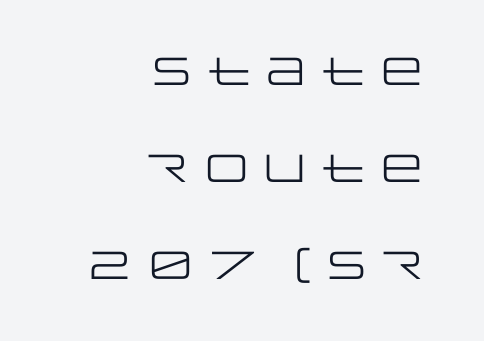
{"serif": "no", "italic": "no", "bold": "no", "weight": "regular", "width": "wide", "stroke_contrast": "low", "x_height": "large", "monospaced": "no", "underline": "no", "align": "right", "line_spacing": "loose", "line_spacing_ratio": 2.49, "letter_spacing": "normal", "letter_spacing_em": 0.0, "glyph_px": 39}
